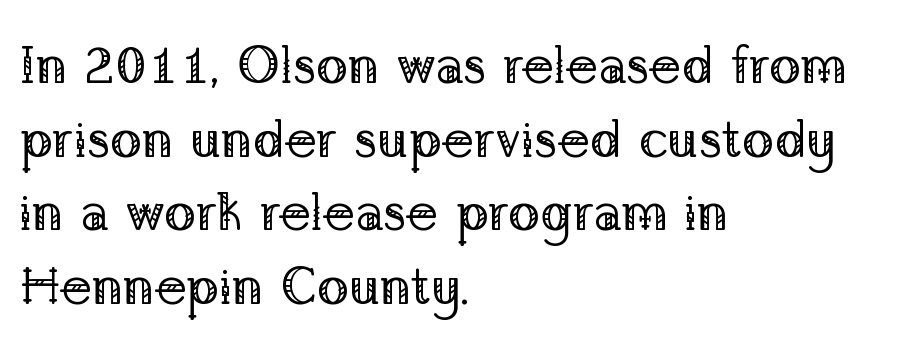
The image shows 53 px regular-weight serif type, upright; set left-aligned, normal line spacing (1.39x), normal letter spacing, not underlined; low stroke contrast and a medium x-height.
